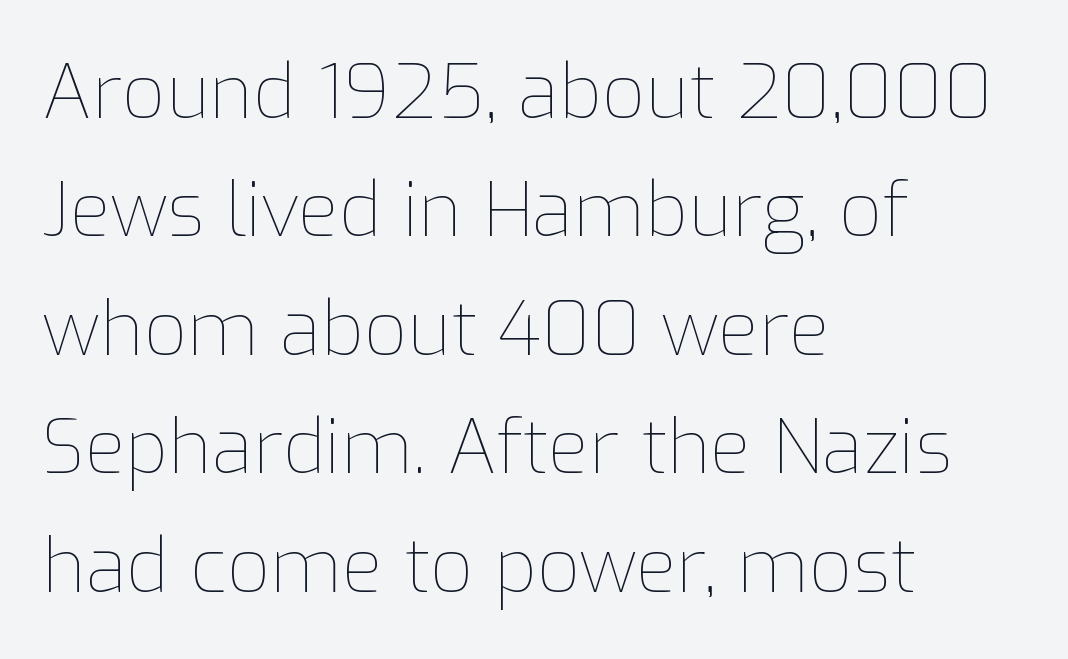
The image shows 75 px thin type, upright; set left-aligned, normal line spacing (1.58x), normal letter spacing, not underlined; low stroke contrast and a medium x-height.
